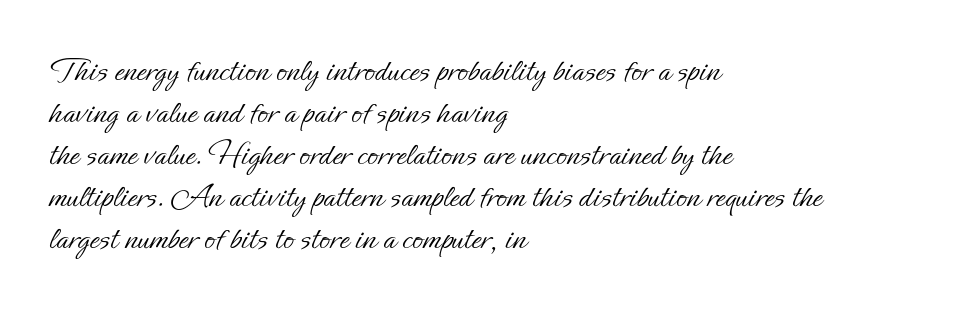
{"bold": "no", "weight": "light", "width": "normal", "stroke_contrast": "low", "x_height": "small", "monospaced": "no", "underline": "no", "align": "left", "line_spacing_ratio": 1.2, "letter_spacing": "normal", "letter_spacing_em": 0.0, "glyph_px": 35}
